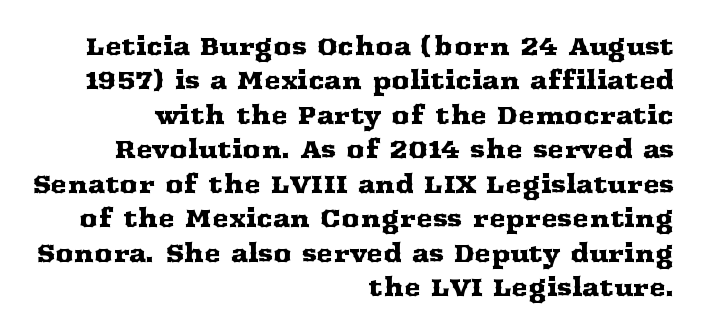
The image shows 25 px text type, upright; set right-aligned, normal line spacing (1.38x), normal letter spacing, not underlined.
